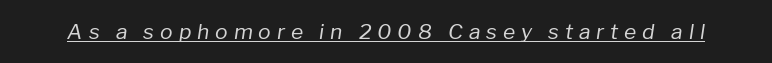
Q: Is the text bold? A: No.
Q: Is the text italic (slanted)? A: Yes, it leans right by about 8 degrees.
Q: Is the text underlined? A: Yes.
Q: Is the spacing between letters normal or unusually wide? A: Unusually wide.
